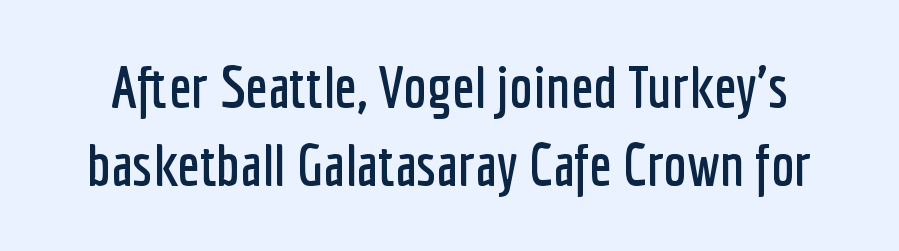
Q: Is the text italic (slanted)? A: No, it is upright.
Q: Is the typeface a serif or a sans-serif typeface? A: Sans-serif.
Q: Is the text underlined? A: No.
Q: Is the spacing between letters normal or unusually wide? A: Normal.
Q: Is the spacing between lines tight, normal or loose? A: Normal.
Q: Width (condensed, normal, or wide)? A: Condensed.
Q: Stroke contrast? A: Low.
Q: x-height? A: Medium.
Q: Monospaced? A: No.
